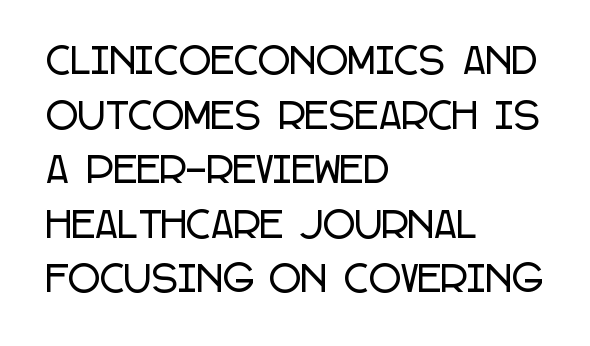
The image shows 35 px condensed sans-serif type, upright; set left-aligned, normal line spacing (1.56x), normal letter spacing, not underlined; low stroke contrast and a large x-height.
